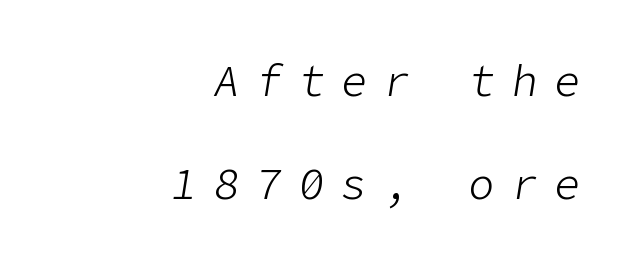
Q: Is the text bold? A: No.
Q: Is the text italic (slanted)? A: Yes, it leans right by about 9 degrees.
Q: Is the text underlined? A: No.
Q: How is the paragraph aligned? A: Right-aligned.
Q: Is the spacing between letters normal or unusually wide? A: Unusually wide.
Q: Is the spacing between lines tight, normal or loose? A: Loose.
Q: Width (condensed, normal, or wide)? A: Normal.
Q: Stroke contrast? A: Low.
Q: x-height? A: Medium.
